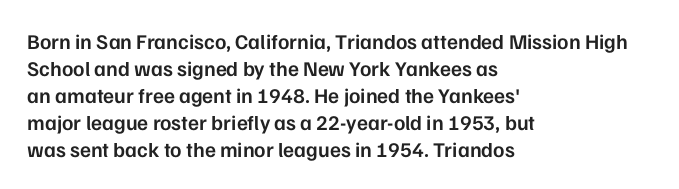
Q: Is the text bold? A: Semi-bold.
Q: Is the text italic (slanted)? A: No, it is upright.
Q: Is the text underlined? A: No.
Q: How is the paragraph aligned? A: Left-aligned.
Q: Is the spacing between letters normal or unusually wide? A: Normal.
Q: Is the spacing between lines tight, normal or loose? A: Normal.
